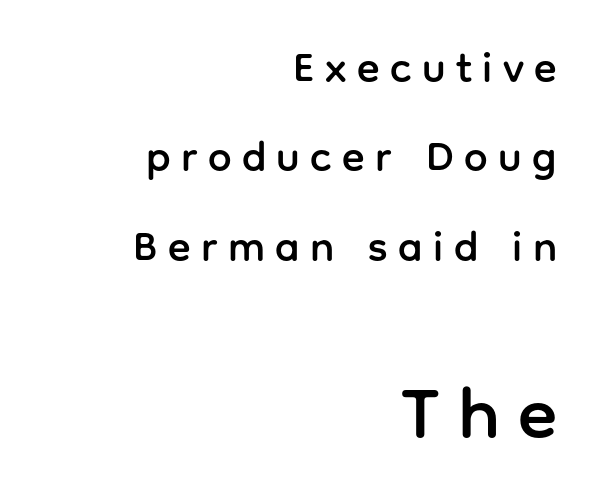
{"serif": "no", "italic": "no", "width": "normal", "stroke_contrast": "low", "x_height": "medium", "monospaced": "no", "underline": "no", "align": "right", "line_spacing": "loose", "line_spacing_ratio": 2.13, "letter_spacing": "wide", "letter_spacing_em": 0.25, "larger_block": "second", "size_ratio": 1.74, "glyph_px": 73}
